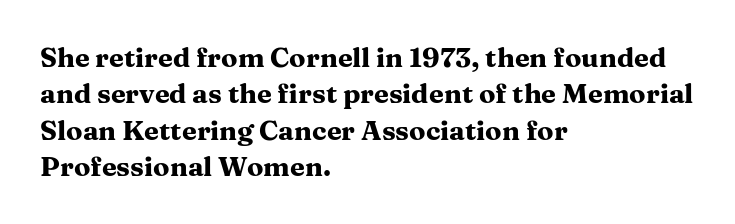
The image shows 27 px bold type, upright; set left-aligned, normal line spacing (1.35x), normal letter spacing, not underlined.
